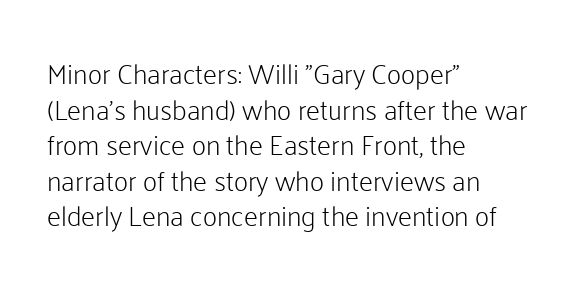
The image shows 28 px light sans-serif type, upright; set left-aligned, normal line spacing (1.27x), normal letter spacing, not underlined; low stroke contrast and a medium x-height.
